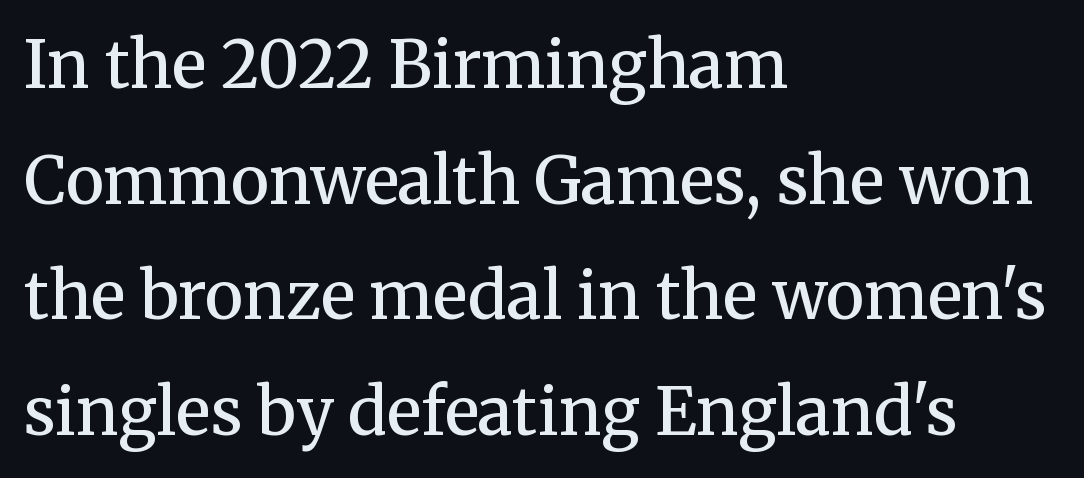
The image shows 65 px semibold serif type, upright; set left-aligned, line spacing 1.78x, normal letter spacing, not underlined; medium stroke contrast and a medium x-height.
